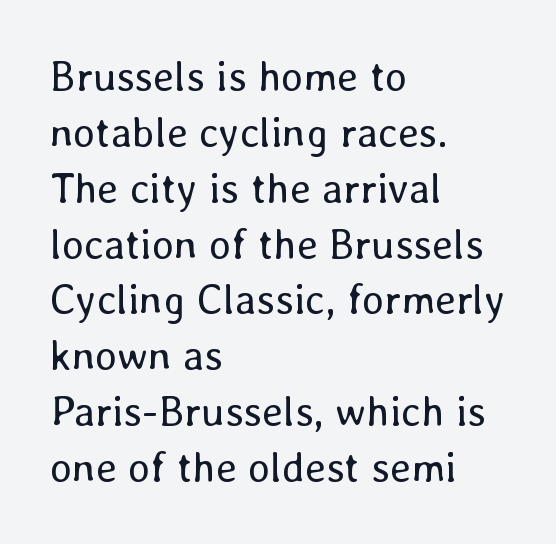
{"italic": "no", "bold": "no", "weight": "regular", "width": "normal", "stroke_contrast": "low", "x_height": "medium", "monospaced": "no", "underline": "no", "align": "left", "line_spacing": "normal", "line_spacing_ratio": 1.33, "letter_spacing": "normal", "letter_spacing_em": 0.0, "glyph_px": 42}
